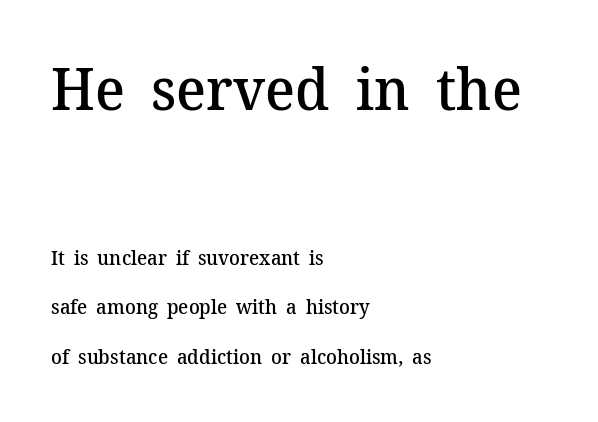
The upper block of text is set noticeably larger than the block beneath it. The axis of the letterforms is exactly vertical. This rendering employs a face with finishing strokes, i.e., a serif. Layout note: lines flush left. Spacing verdict: proportional, widths tailored to each character.
